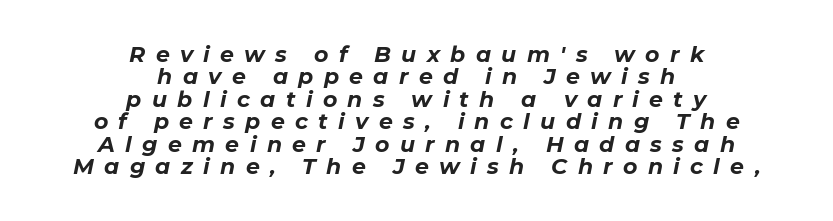
The image shows 22 px bold type, italic (leaning right); set centered, tight line spacing (1.02x), unusually wide letter spacing (+0.47 em), not underlined.
